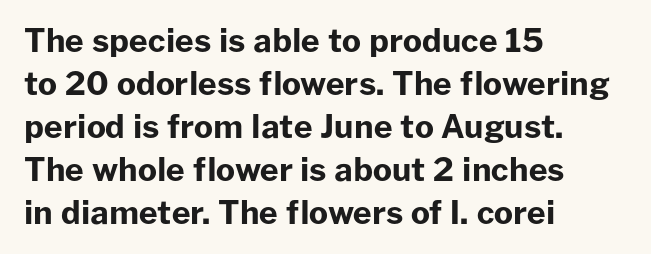
Q: Is the text bold? A: Yes.
Q: Is the text italic (slanted)? A: No, it is upright.
Q: Is the typeface a serif or a sans-serif typeface? A: Sans-serif.
Q: Is the text underlined? A: No.
Q: How is the paragraph aligned? A: Left-aligned.
Q: Is the spacing between letters normal or unusually wide? A: Normal.
Q: Is the spacing between lines tight, normal or loose? A: Normal.
Q: Width (condensed, normal, or wide)? A: Normal.
Q: Stroke contrast? A: Low.
Q: x-height? A: Medium.
Q: Monospaced? A: No.
